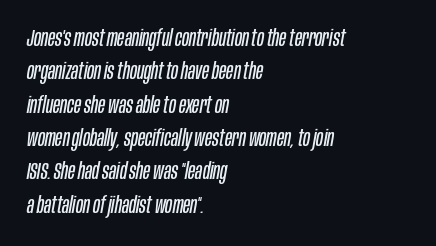
Layout note: lines flush left. Nobody touched the tracking dial on this one. Successive baselines arrive at the customary interval. Descenders are the only things crossing below the line.
